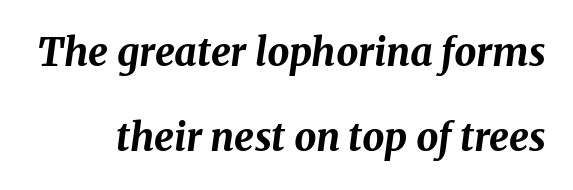
Caption: bold face, heavy strokes. Widely set lines give the paragraph a tall, airy silhouette. Characters are canted at an angle relative to the baseline's perpendicular. The space beneath each line is pristine and unruled. Standard letterfit; no display-style spreading of the glyphs. Varying glyph widths throughout — classic text-font behaviour.
